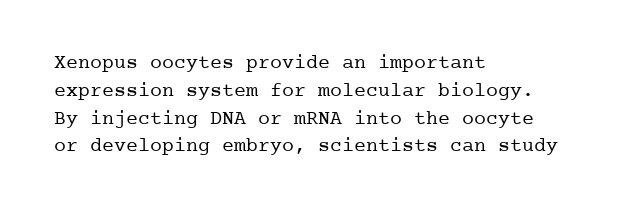
Q: Is the text bold? A: No.
Q: Is the text italic (slanted)? A: No, it is upright.
Q: Is the text underlined? A: No.
Q: How is the paragraph aligned? A: Left-aligned.
Q: Is the spacing between letters normal or unusually wide? A: Normal.
Q: Is the spacing between lines tight, normal or loose? A: Normal.
